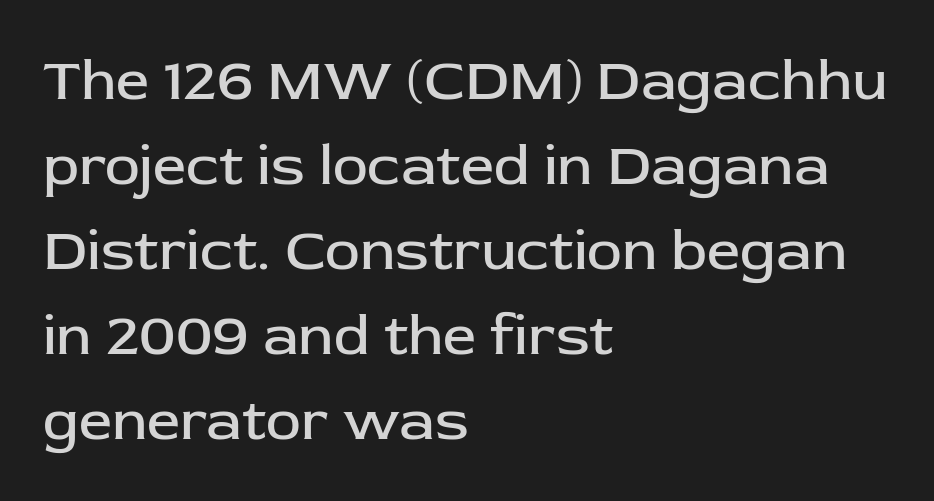
Q: Is the text bold? A: No.
Q: Is the text italic (slanted)? A: No, it is upright.
Q: Is the typeface a serif or a sans-serif typeface? A: Sans-serif.
Q: Is the text underlined? A: No.
Q: How is the paragraph aligned? A: Left-aligned.
Q: Is the spacing between letters normal or unusually wide? A: Normal.
Q: Is the spacing between lines tight, normal or loose? A: Normal.
Q: Width (condensed, normal, or wide)? A: Normal.
Q: Stroke contrast? A: Low.
Q: x-height? A: Medium.
Q: Monospaced? A: No.
